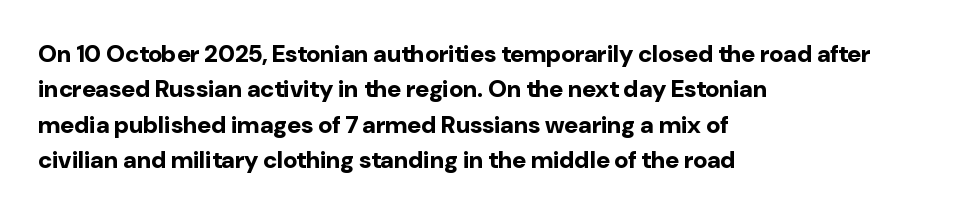
{"italic": "no", "bold": "yes", "underline": "no", "align": "left", "line_spacing": "normal", "line_spacing_ratio": 1.47, "letter_spacing": "normal", "letter_spacing_em": 0.0, "glyph_px": 24}
